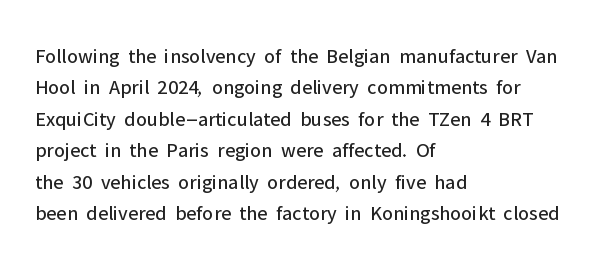
{"italic": "no", "bold": "no", "underline": "no", "align": "left", "line_spacing": "normal", "line_spacing_ratio": 1.5, "letter_spacing": "normal", "letter_spacing_em": 0.0, "glyph_px": 21}
